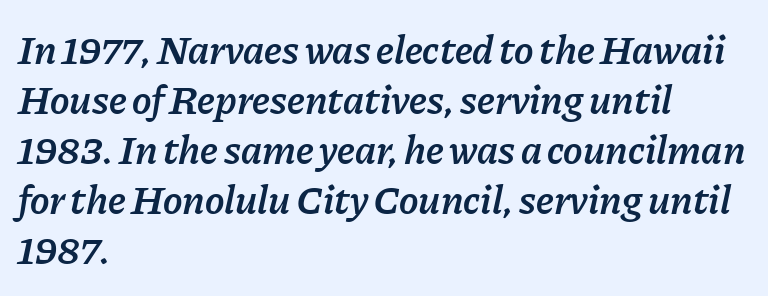
This sample has the flowing, uneven cadence of proportional lettering. Nothing unusual about the tracking: characters are spaced as the font intends. The axis of the letterforms is tilted away from vertical. This sample is left-justified, so line endings fall wherever the words run out. Weight: semibold (demi).
